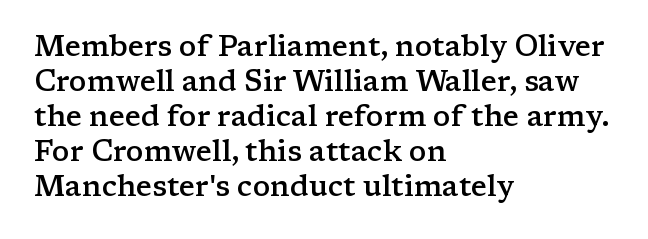
The font family rendered here belongs to the serif group. A typesetter would call this proportional, since set widths differ per character. A fair bit of extra ink — the face is semibold, not bold. The rendering keeps characters at their native spacing. Every character sits straight up, as roman type does.
